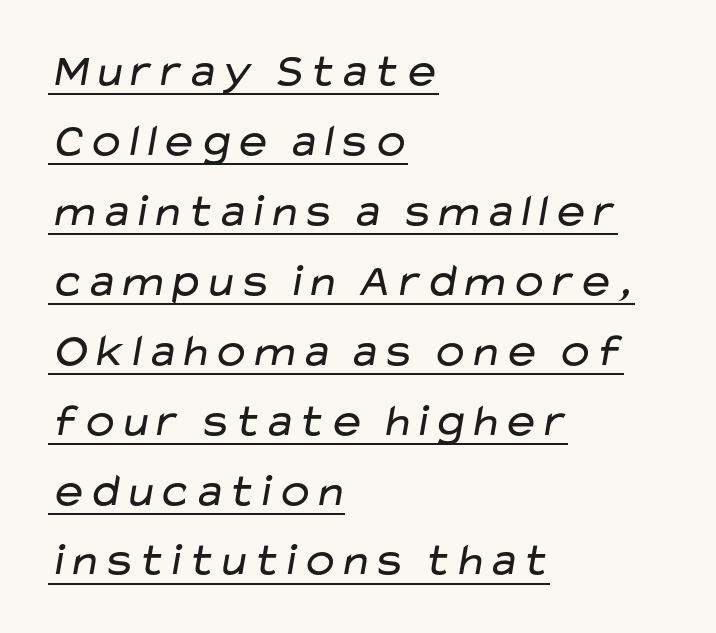
{"serif": "no", "bold": "no", "weight": "regular", "width": "wide", "stroke_contrast": "low", "x_height": "medium", "monospaced": "no", "underline": "yes", "align": "left", "line_spacing": "normal", "line_spacing_ratio": 1.52, "letter_spacing": "normal", "letter_spacing_em": 0.0, "glyph_px": 46}
